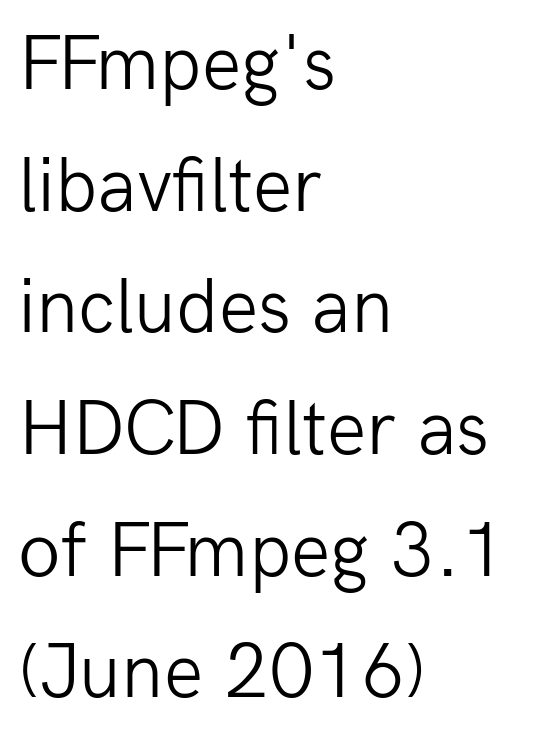
The image shows 78 px light sans-serif type, upright; set left-aligned, normal line spacing (1.56x), normal letter spacing, not underlined; low stroke contrast and a medium x-height.
